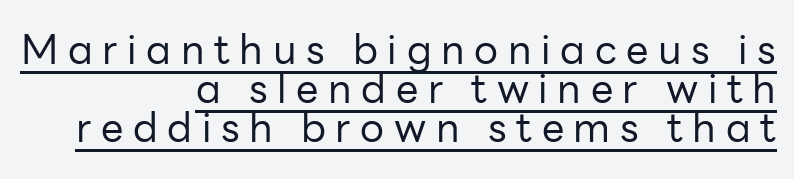
The image shows 40 px regular-weight sans-serif type, upright; set right-aligned, tight line spacing (0.98x), unusually wide letter spacing (+0.24 em), underlined; low stroke contrast and a medium x-height.
